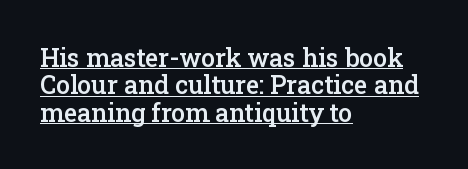
Q: Is the text bold? A: Semi-bold.
Q: Is the text italic (slanted)? A: No, it is upright.
Q: Is the text underlined? A: Yes.
Q: How is the paragraph aligned? A: Left-aligned.
Q: Is the spacing between letters normal or unusually wide? A: Normal.
Q: Is the spacing between lines tight, normal or loose? A: Tight.
